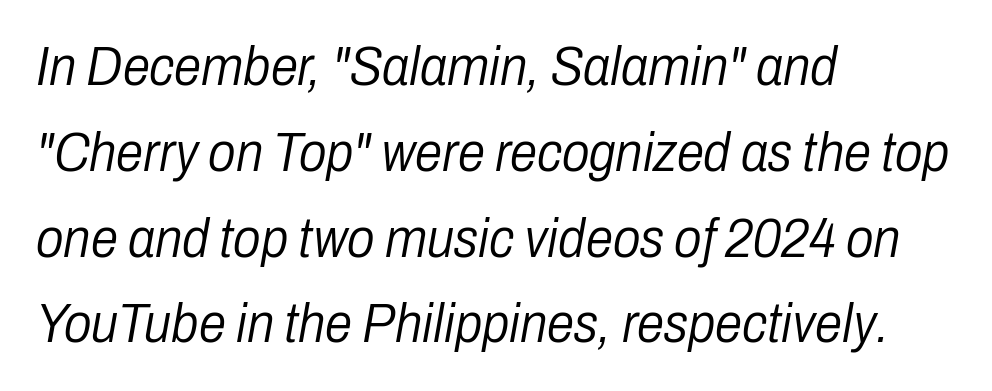
The image shows 55 px light, condensed type, italic (leaning right); set left-aligned, normal line spacing (1.56x), normal letter spacing, not underlined; low stroke contrast and a medium x-height.
